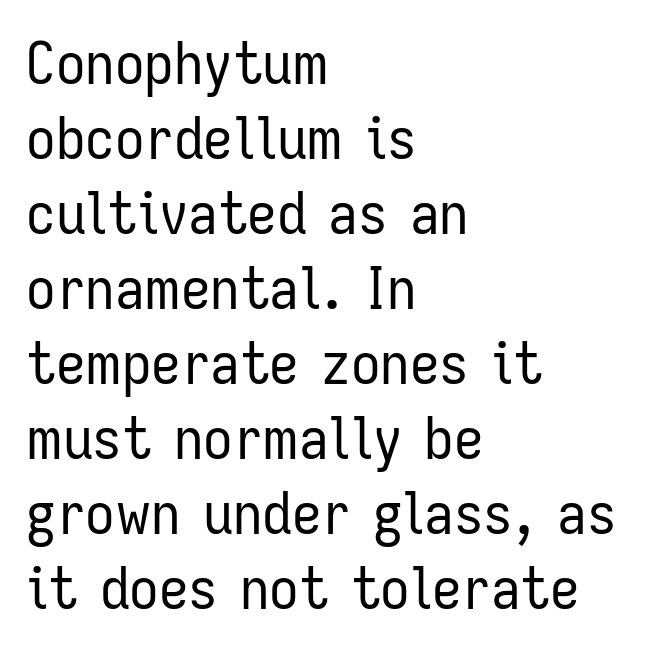
Q: Is the text bold? A: No.
Q: Is the text italic (slanted)? A: No, it is upright.
Q: Is the typeface a serif or a sans-serif typeface? A: Sans-serif.
Q: Is the text underlined? A: No.
Q: How is the paragraph aligned? A: Left-aligned.
Q: Is the spacing between letters normal or unusually wide? A: Normal.
Q: Is the spacing between lines tight, normal or loose? A: Normal.
Q: Width (condensed, normal, or wide)? A: Condensed.
Q: Stroke contrast? A: Low.
Q: x-height? A: Medium.
Q: Monospaced? A: No.
